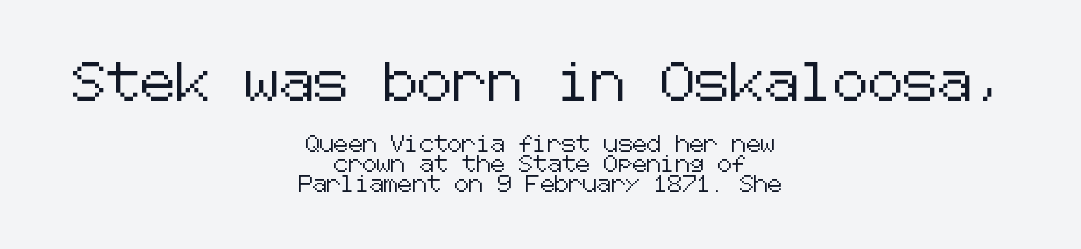
Q: Is the text italic (slanted)? A: No, it is upright.
Q: Is the typeface a serif or a sans-serif typeface? A: Sans-serif.
Q: Is the text underlined? A: No.
Q: How is the paragraph aligned? A: Centered.
Q: Is the spacing between letters normal or unusually wide? A: Normal.
Q: Which block of text is set in a larger size, the first (top) or the second (bottom)? A: The first (top) one.
Q: Width (condensed, normal, or wide)? A: Normal.
Q: Stroke contrast? A: Low.
Q: x-height? A: Medium.
